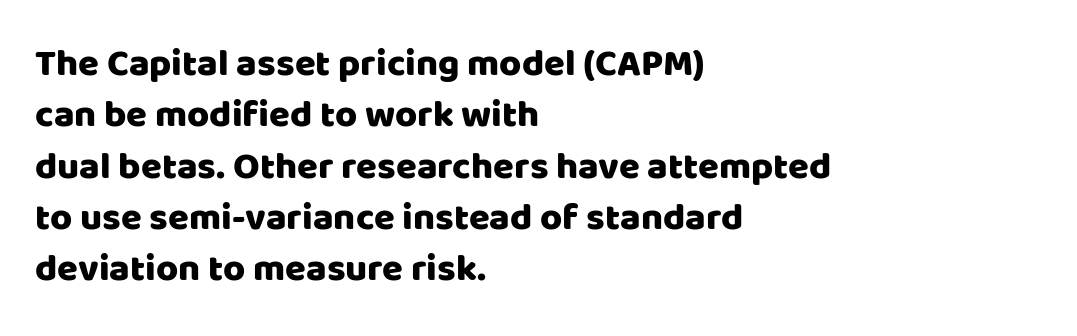
Q: Is the text italic (slanted)? A: No, it is upright.
Q: Is the typeface a serif or a sans-serif typeface? A: Sans-serif.
Q: Is the text underlined? A: No.
Q: How is the paragraph aligned? A: Left-aligned.
Q: Is the spacing between letters normal or unusually wide? A: Normal.
Q: Is the spacing between lines tight, normal or loose? A: Normal.
Q: Width (condensed, normal, or wide)? A: Normal.
Q: Stroke contrast? A: Low.
Q: x-height? A: Large.
Q: Monospaced? A: No.
